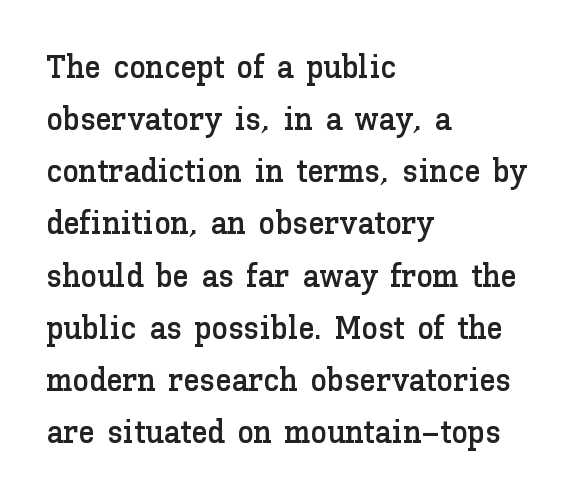
{"italic": "no", "width": "normal", "stroke_contrast": "low", "x_height": "medium", "monospaced": "no", "underline": "no", "align": "left", "line_spacing": "normal", "line_spacing_ratio": 1.58, "letter_spacing": "normal", "letter_spacing_em": 0.0, "glyph_px": 33}
